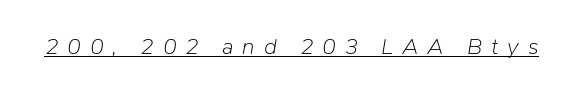
{"italic": "yes", "lean": "right", "slant_degrees": 9, "bold": "no", "underline": "yes", "letter_spacing": "wide", "letter_spacing_em": 0.38, "glyph_px": 23}
